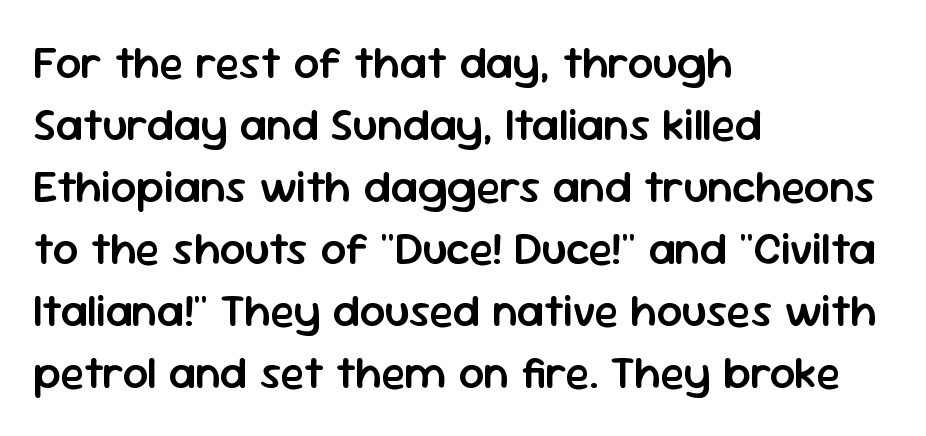
Q: Is the text bold? A: Semi-bold.
Q: Is the text italic (slanted)? A: No, it is upright.
Q: Is the typeface a serif or a sans-serif typeface? A: Sans-serif.
Q: Is the text underlined? A: No.
Q: How is the paragraph aligned? A: Left-aligned.
Q: Is the spacing between letters normal or unusually wide? A: Normal.
Q: Is the spacing between lines tight, normal or loose? A: Normal.
Q: Width (condensed, normal, or wide)? A: Normal.
Q: Stroke contrast? A: Low.
Q: x-height? A: Medium.
Q: Monospaced? A: No.
